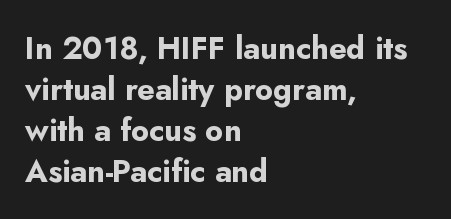
Q: Is the text bold? A: Yes.
Q: Is the text italic (slanted)? A: No, it is upright.
Q: Is the typeface a serif or a sans-serif typeface? A: Sans-serif.
Q: Is the text underlined? A: No.
Q: How is the paragraph aligned? A: Left-aligned.
Q: Is the spacing between letters normal or unusually wide? A: Normal.
Q: Is the spacing between lines tight, normal or loose? A: Normal.
Q: Width (condensed, normal, or wide)? A: Normal.
Q: Stroke contrast? A: Low.
Q: x-height? A: Small.
Q: Monospaced? A: No.
